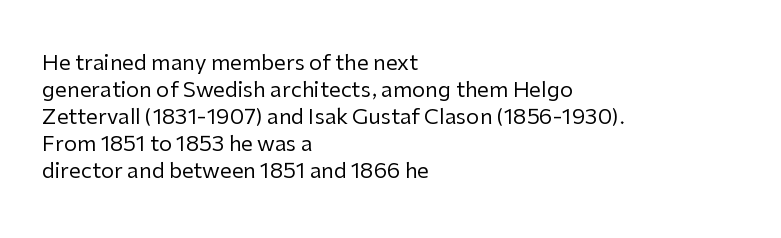
Q: Is the text bold? A: No.
Q: Is the text italic (slanted)? A: No, it is upright.
Q: Is the text underlined? A: No.
Q: How is the paragraph aligned? A: Left-aligned.
Q: Is the spacing between letters normal or unusually wide? A: Normal.
Q: Is the spacing between lines tight, normal or loose? A: Normal.
